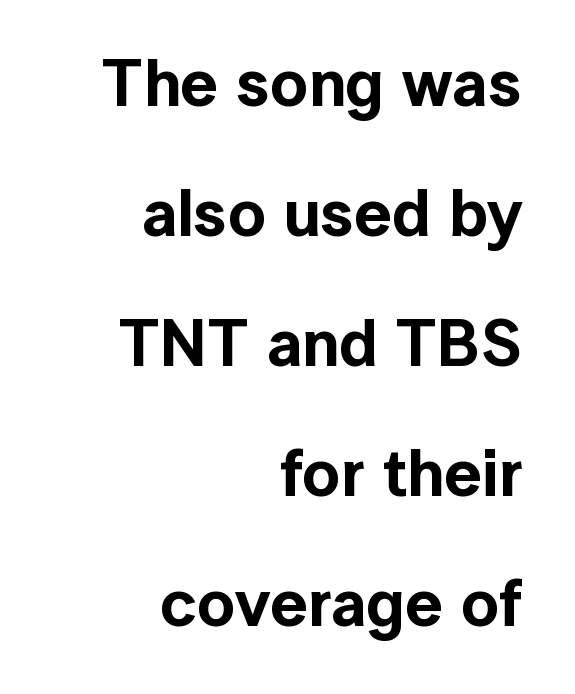
Q: Is the text italic (slanted)? A: No, it is upright.
Q: Is the typeface a serif or a sans-serif typeface? A: Sans-serif.
Q: Is the text underlined? A: No.
Q: How is the paragraph aligned? A: Right-aligned.
Q: Is the spacing between letters normal or unusually wide? A: Normal.
Q: Is the spacing between lines tight, normal or loose? A: Loose.
Q: Width (condensed, normal, or wide)? A: Normal.
Q: x-height? A: Medium.
Q: Monospaced? A: No.
